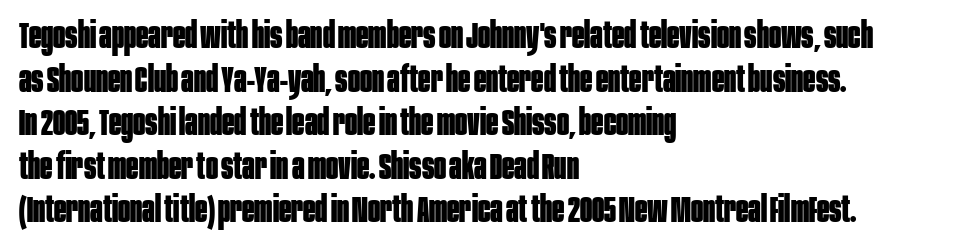
Anything drawn beneath the words? Only blank space. Does the weight exceed regular? Yes, all the way to bold. Words appear dense and cohesive because spacing is normal. Letterform terminals end flat and unadorned throughout the passage. Proportional: the letters do not fall into vertical columns.
